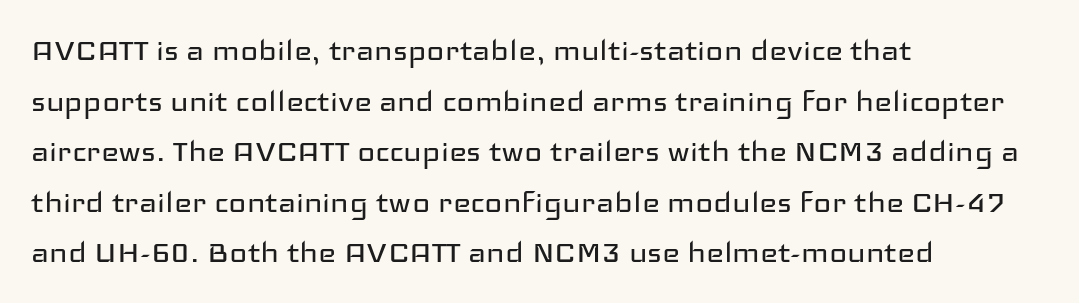
The image shows 38 px regular-weight, wide sans-serif type, upright; set left-aligned, normal line spacing (1.33x), normal letter spacing, not underlined; low stroke contrast and a medium x-height.
